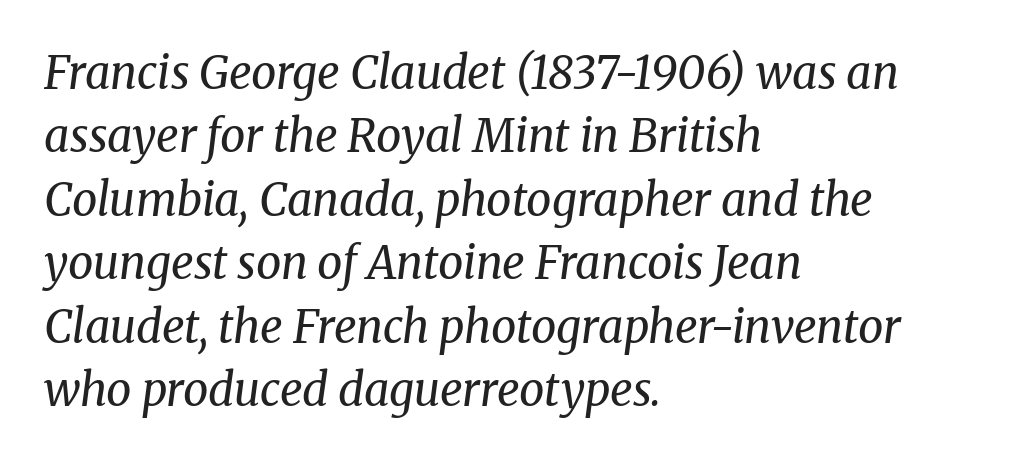
{"serif": "yes", "italic": "yes", "lean": "right", "slant_degrees": 8, "bold": "no", "weight": "regular", "width": "normal", "stroke_contrast": "medium", "x_height": "medium", "monospaced": "no", "underline": "no", "align": "left", "line_spacing": "normal", "line_spacing_ratio": 1.41, "letter_spacing": "normal", "letter_spacing_em": 0.0, "glyph_px": 45}
